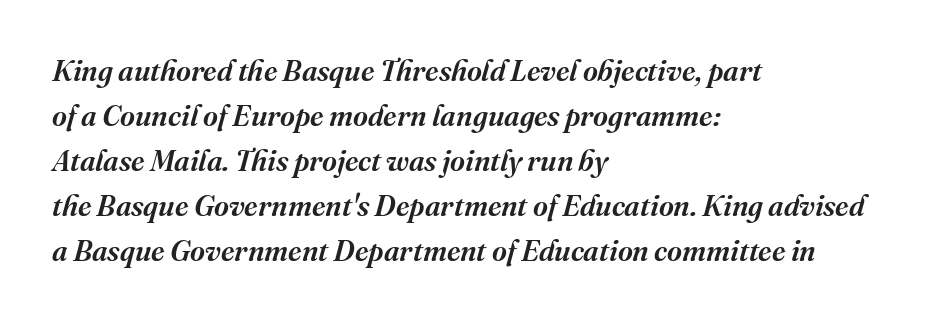
Q: Is the text italic (slanted)? A: Yes, it leans right by about 16 degrees.
Q: Is the typeface a serif or a sans-serif typeface? A: Serif.
Q: Is the text underlined? A: No.
Q: How is the paragraph aligned? A: Left-aligned.
Q: Is the spacing between letters normal or unusually wide? A: Normal.
Q: Is the spacing between lines tight, normal or loose? A: Normal.
Q: Width (condensed, normal, or wide)? A: Normal.
Q: Stroke contrast? A: Medium.
Q: x-height? A: Medium.
Q: Monospaced? A: No.
